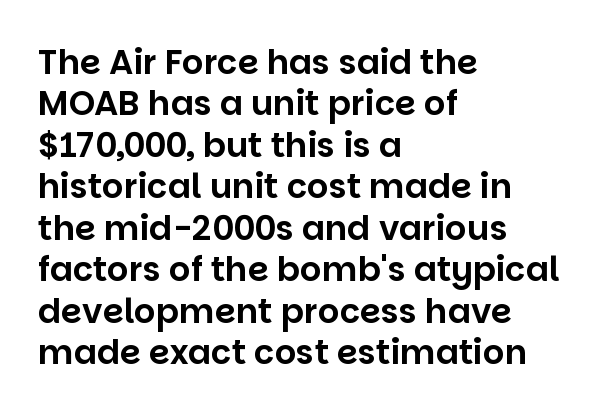
Every character sits straight up, as roman type does. This rendering employs a face without finishing strokes, i.e., a sans-serif. The space directly below the letters is spotless. Line beginnings align vertically; line endings do not.
